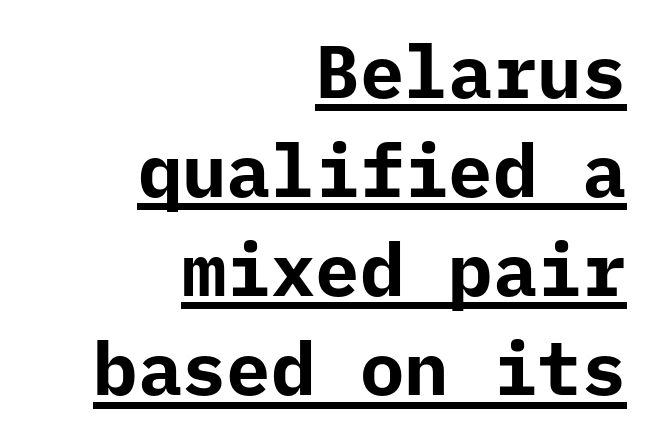
Q: Is the text bold? A: Yes.
Q: Is the text italic (slanted)? A: No, it is upright.
Q: Is the typeface a serif or a sans-serif typeface? A: Sans-serif.
Q: Is the text underlined? A: Yes.
Q: How is the paragraph aligned? A: Right-aligned.
Q: Is the spacing between letters normal or unusually wide? A: Normal.
Q: Is the spacing between lines tight, normal or loose? A: Normal.
Q: Width (condensed, normal, or wide)? A: Normal.
Q: Stroke contrast? A: Low.
Q: x-height? A: Medium.
Q: Monospaced? A: Yes.
